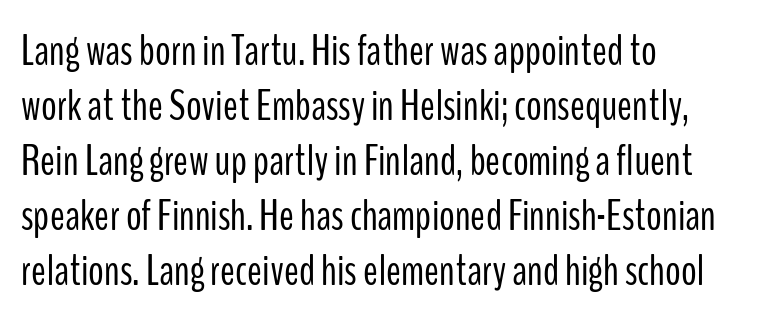
Q: Is the text bold? A: No.
Q: Is the text italic (slanted)? A: No, it is upright.
Q: Is the typeface a serif or a sans-serif typeface? A: Sans-serif.
Q: Is the text underlined? A: No.
Q: How is the paragraph aligned? A: Left-aligned.
Q: Is the spacing between letters normal or unusually wide? A: Normal.
Q: Is the spacing between lines tight, normal or loose? A: Normal.
Q: Width (condensed, normal, or wide)? A: Condensed.
Q: Stroke contrast? A: Low.
Q: x-height? A: Medium.
Q: Monospaced? A: No.
